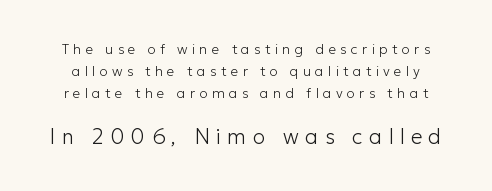
Is the letter spacing exaggerated? Yes — the characters are pushed far apart. Is the stroke heavy? The answer is a plain regular-or-lighter. It's the straight-up-and-down kind of type. Character size in the trailing block exceeds that of the leading block.
